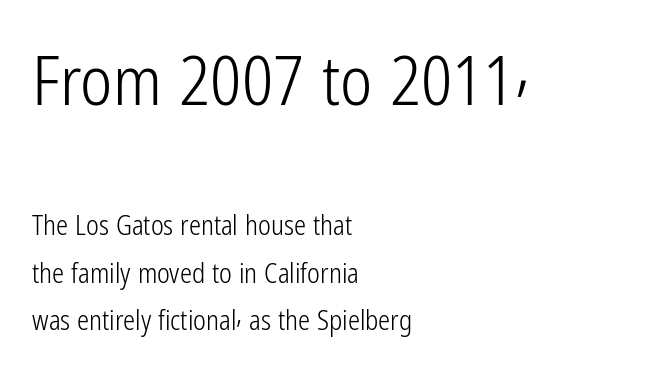
Q: Is the text bold? A: No.
Q: Is the text italic (slanted)? A: No, it is upright.
Q: Is the typeface a serif or a sans-serif typeface? A: Sans-serif.
Q: Is the text underlined? A: No.
Q: How is the paragraph aligned? A: Left-aligned.
Q: Is the spacing between letters normal or unusually wide? A: Normal.
Q: Which block of text is set in a larger size, the first (top) or the second (bottom)? A: The first (top) one.
Q: Width (condensed, normal, or wide)? A: Condensed.
Q: Stroke contrast? A: Low.
Q: x-height? A: Medium.
Q: Monospaced? A: No.
